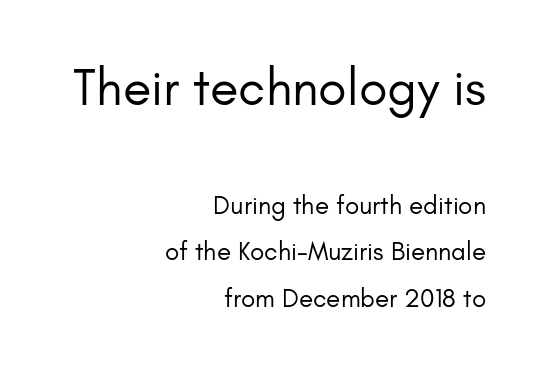
{"serif": "no", "italic": "no", "bold": "no", "weight": "regular", "width": "normal", "stroke_contrast": "low", "x_height": "small", "monospaced": "no", "underline": "no", "align": "right", "line_spacing_ratio": 1.78, "letter_spacing": "normal", "letter_spacing_em": 0.0, "larger_block": "first", "size_ratio": 2.0, "glyph_px": 52}
